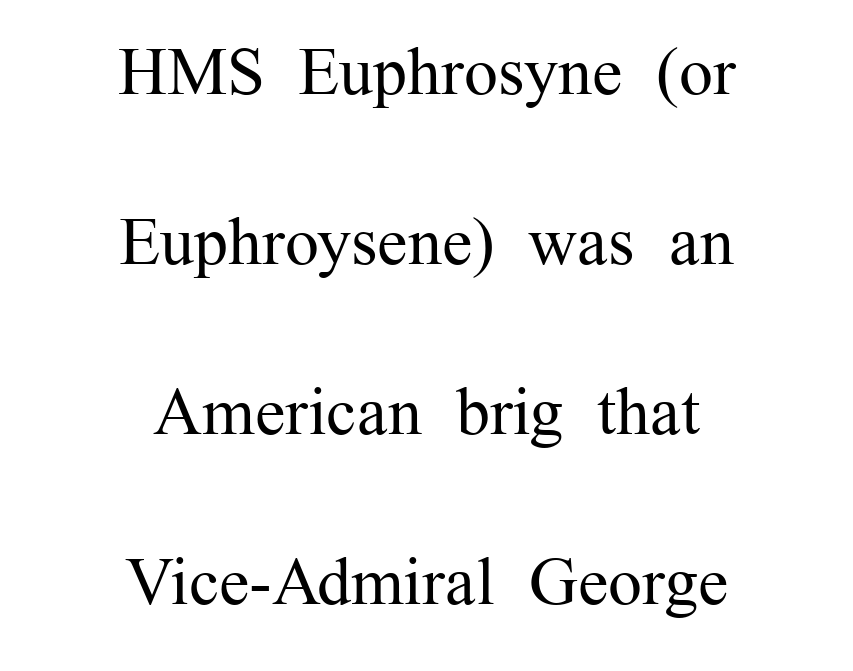
Successive baselines arrive slowly, with a big drop between each. The rendering keeps characters at their native spacing. One-word summary of the alignment: center. Counters stay open thanks to moderate or lighter strokes.
